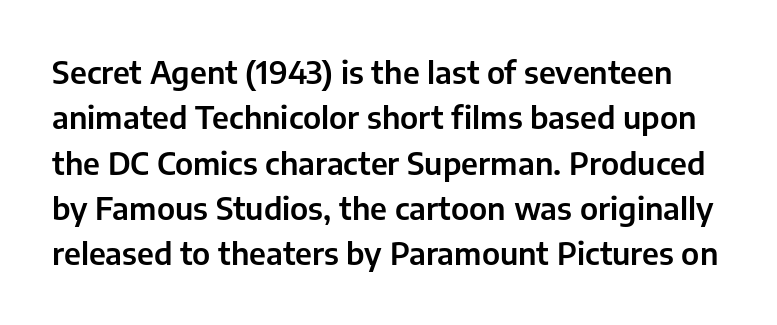
Q: Is the text italic (slanted)? A: No, it is upright.
Q: Is the typeface a serif or a sans-serif typeface? A: Sans-serif.
Q: Is the text underlined? A: No.
Q: Is the spacing between letters normal or unusually wide? A: Normal.
Q: Is the spacing between lines tight, normal or loose? A: Normal.
Q: Width (condensed, normal, or wide)? A: Normal.
Q: Stroke contrast? A: Low.
Q: x-height? A: Medium.
Q: Monospaced? A: No.
